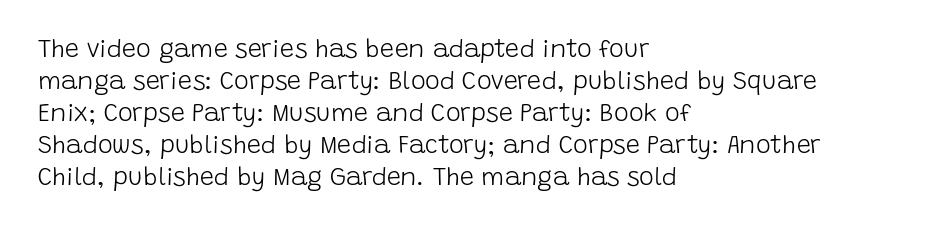
Glance below the letters and you will spot only blank space. The weight tops out at a normal text grade. Teacher's note: observe the even left margin — that is flush-left alignment. Interline gaps are of average width in this sample. In terms of posture, this sample is upright.
